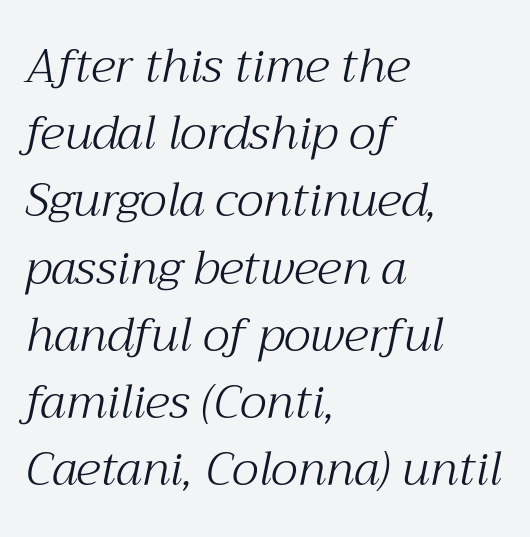
It's the slanting kind of type. Honestly, there is no underline to notice here at all. How would I describe the line gaps? Plain and ordinary. All the whitespace from short lines collects on the right. Weight: regular or lighter.
